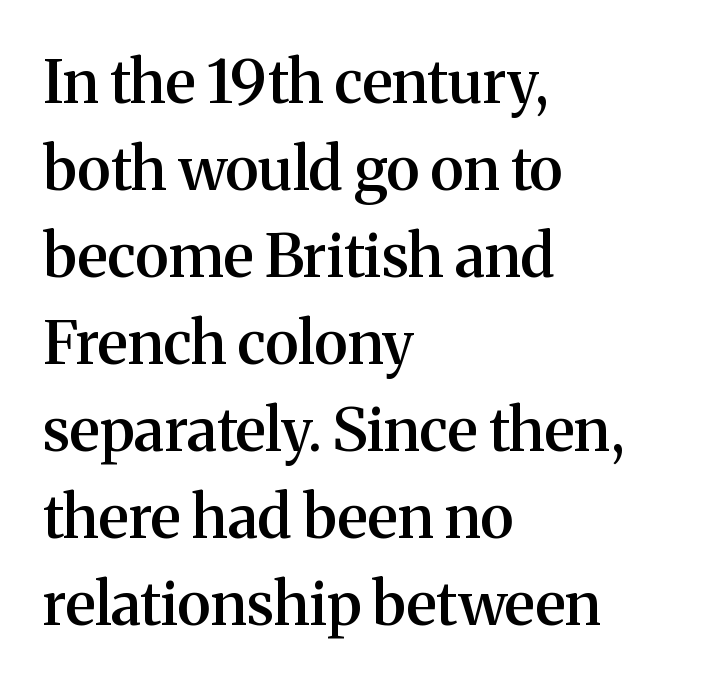
The image shows 60 px semibold serif type, upright; set left-aligned, normal line spacing (1.45x), normal letter spacing, not underlined; medium stroke contrast and a medium x-height.
